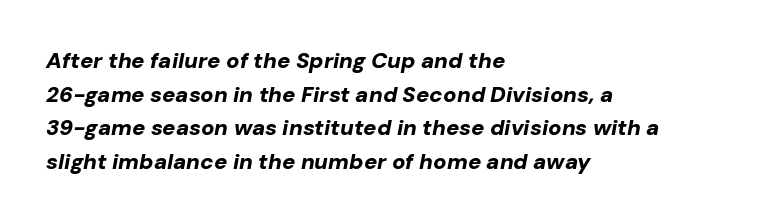
{"italic": "yes", "lean": "right", "slant_degrees": 10, "bold": "yes", "underline": "no", "align": "left", "line_spacing": "normal", "line_spacing_ratio": 1.53, "letter_spacing": "normal", "letter_spacing_em": 0.0, "glyph_px": 22}
